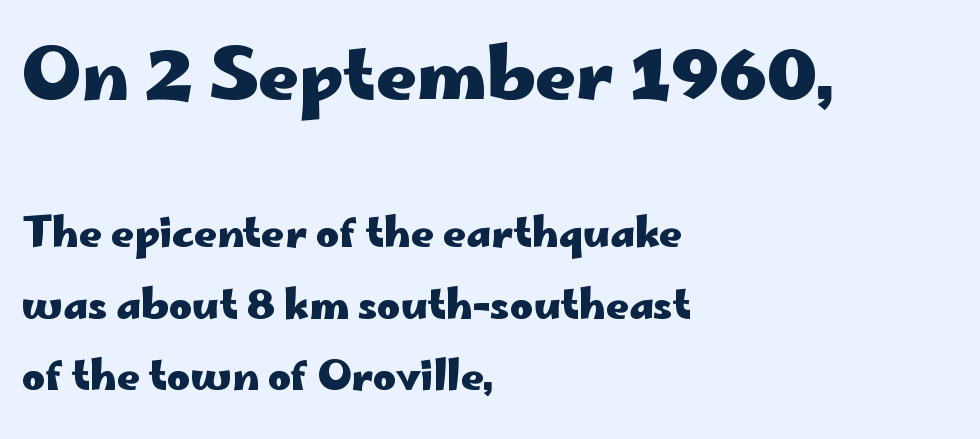
Q: Is the text bold? A: Yes.
Q: Is the text italic (slanted)? A: No, it is upright.
Q: Is the typeface a serif or a sans-serif typeface? A: Sans-serif.
Q: Is the text underlined? A: No.
Q: How is the paragraph aligned? A: Left-aligned.
Q: Is the spacing between letters normal or unusually wide? A: Normal.
Q: Which block of text is set in a larger size, the first (top) or the second (bottom)? A: The first (top) one.
Q: Width (condensed, normal, or wide)? A: Wide.
Q: Stroke contrast? A: Low.
Q: x-height? A: Small.
Q: Monospaced? A: No.
